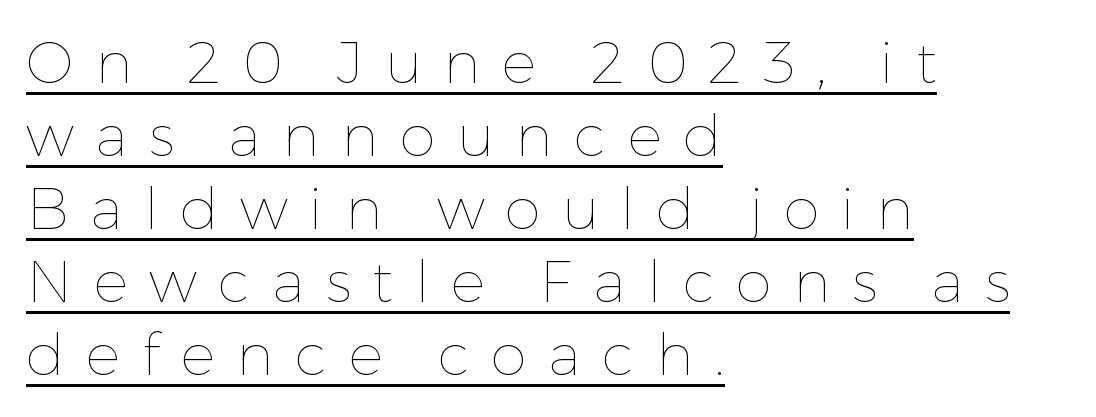
{"italic": "no", "bold": "no", "weight": "thin", "width": "normal", "stroke_contrast": "low", "x_height": "medium", "monospaced": "no", "underline": "yes", "align": "left", "line_spacing": "normal", "line_spacing_ratio": 1.26, "letter_spacing": "wide", "letter_spacing_em": 0.37, "glyph_px": 58}
